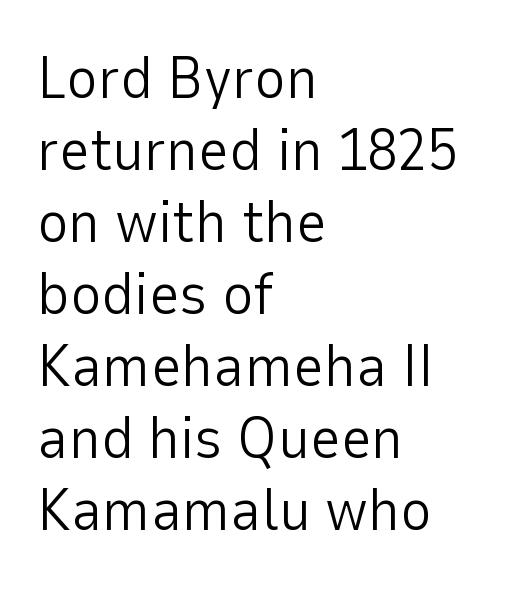
{"serif": "no", "italic": "no", "bold": "no", "weight": "light", "width": "normal", "stroke_contrast": "low", "x_height": "medium", "monospaced": "no", "underline": "no", "align": "left", "line_spacing_ratio": 1.2, "letter_spacing": "normal", "letter_spacing_em": 0.0, "glyph_px": 60}
